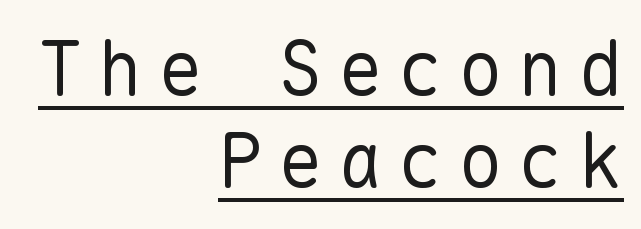
The image shows 75 px regular-weight sans-serif type, upright, monospaced; set right-aligned, line spacing 1.23x, unusually wide letter spacing (+0.2 em), underlined; low stroke contrast and a medium x-height.
